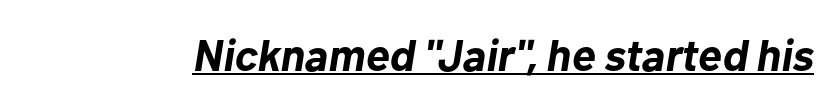
Summary of weight: heavy, a full bold. This is oblique type, the kind used for emphasis or titles. Here the designer chose a conventional face with non-uniform glyph widths. The glyphs are accompanied by a horizontal stroke just below them.
